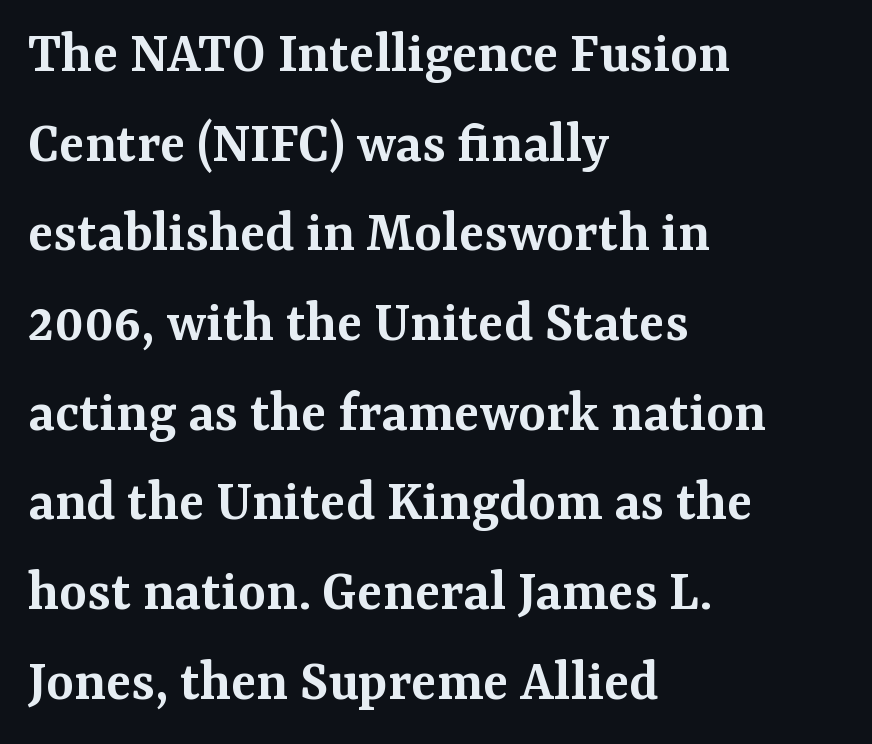
Q: Is the text bold? A: Semi-bold.
Q: Is the text italic (slanted)? A: No, it is upright.
Q: Is the typeface a serif or a sans-serif typeface? A: Serif.
Q: Is the text underlined? A: No.
Q: How is the paragraph aligned? A: Left-aligned.
Q: Is the spacing between letters normal or unusually wide? A: Normal.
Q: Is the spacing between lines tight, normal or loose? A: Normal.
Q: Width (condensed, normal, or wide)? A: Normal.
Q: Stroke contrast? A: Medium.
Q: x-height? A: Medium.
Q: Monospaced? A: No.
